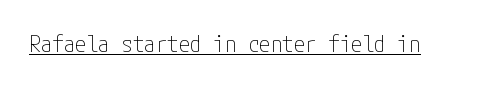
{"italic": "no", "bold": "no", "underline": "yes", "letter_spacing": "normal", "letter_spacing_em": 0.0, "glyph_px": 23}
